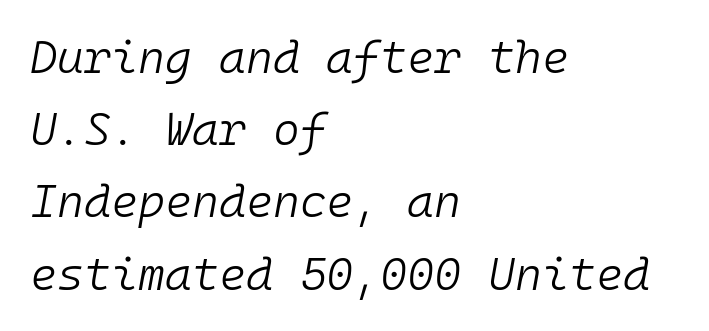
The image shows 46 px light type, italic (leaning right), monospaced; set left-aligned, normal line spacing (1.57x), normal letter spacing, not underlined; low stroke contrast and a medium x-height.
